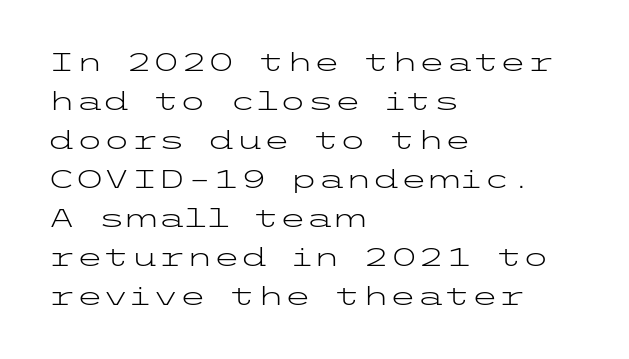
The space between consecutive lines is moderate. In terms of letterspacing, this is plain default setting. This rendering features lettering with no underline. Is the stroke heavy? The answer is a plain regular-or-lighter.
